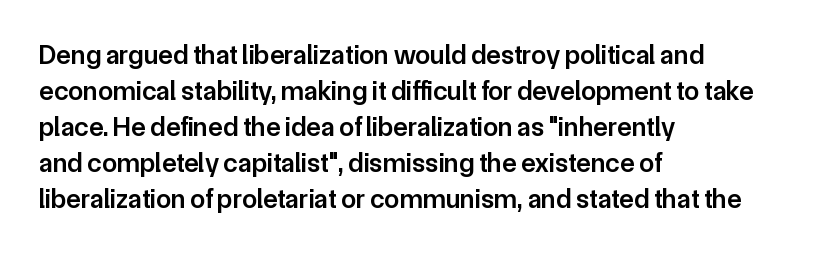
Q: Is the text bold? A: Semi-bold.
Q: Is the text italic (slanted)? A: No, it is upright.
Q: Is the text underlined? A: No.
Q: How is the paragraph aligned? A: Left-aligned.
Q: Is the spacing between letters normal or unusually wide? A: Normal.
Q: Is the spacing between lines tight, normal or loose? A: Normal.
